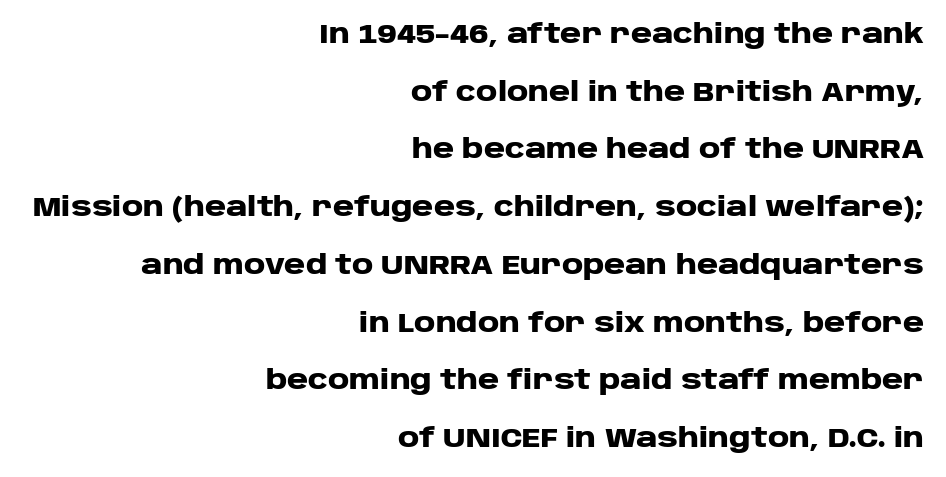
Q: Is the text bold? A: Yes.
Q: Is the text italic (slanted)? A: No, it is upright.
Q: Is the text underlined? A: No.
Q: How is the paragraph aligned? A: Right-aligned.
Q: Is the spacing between letters normal or unusually wide? A: Normal.
Q: Is the spacing between lines tight, normal or loose? A: Loose.
